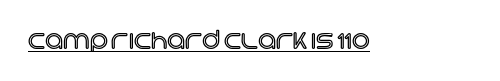
Q: Is the text italic (slanted)? A: No, it is upright.
Q: Is the text underlined? A: Yes.
Q: Is the spacing between letters normal or unusually wide? A: Normal.
